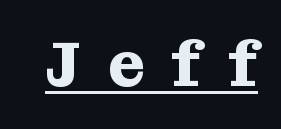
{"serif": "yes", "italic": "no", "bold": "yes", "weight": "heavy", "width": "normal", "stroke_contrast": "medium", "x_height": "medium", "monospaced": "no", "underline": "yes", "letter_spacing": "wide", "letter_spacing_em": 0.44, "glyph_px": 63}
